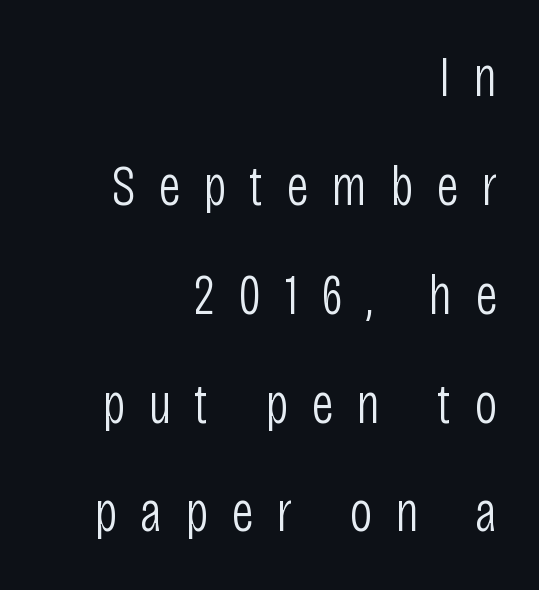
Q: Is the text bold? A: No.
Q: Is the text italic (slanted)? A: No, it is upright.
Q: Is the typeface a serif or a sans-serif typeface? A: Sans-serif.
Q: Is the text underlined? A: No.
Q: How is the paragraph aligned? A: Right-aligned.
Q: Is the spacing between letters normal or unusually wide? A: Unusually wide.
Q: Is the spacing between lines tight, normal or loose? A: Loose.
Q: Width (condensed, normal, or wide)? A: Condensed.
Q: Stroke contrast? A: Low.
Q: x-height? A: Large.
Q: Monospaced? A: No.
